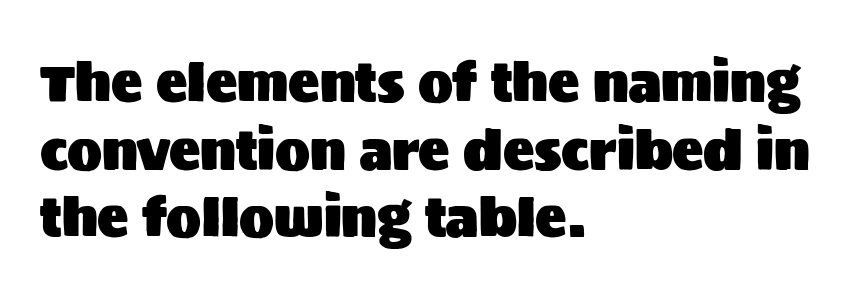
Q: Is the text italic (slanted)? A: No, it is upright.
Q: Is the typeface a serif or a sans-serif typeface? A: Sans-serif.
Q: Is the text underlined? A: No.
Q: How is the paragraph aligned? A: Left-aligned.
Q: Is the spacing between letters normal or unusually wide? A: Normal.
Q: Is the spacing between lines tight, normal or loose? A: Normal.
Q: Width (condensed, normal, or wide)? A: Normal.
Q: Stroke contrast? A: Medium.
Q: x-height? A: Large.
Q: Monospaced? A: No.
